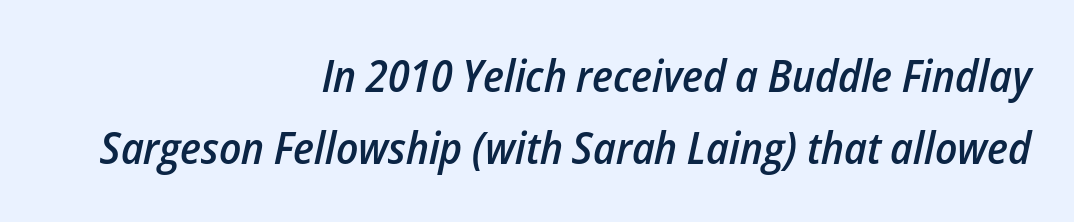
{"italic": "yes", "lean": "right", "slant_degrees": 12, "bold": "semi", "weight": "semibold", "width": "condensed", "stroke_contrast": "low", "x_height": "medium", "monospaced": "no", "underline": "no", "align": "right", "line_spacing": "normal", "line_spacing_ratio": 1.61, "letter_spacing": "normal", "letter_spacing_em": 0.0, "glyph_px": 45}
